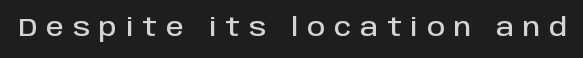
{"italic": "no", "underline": "no", "letter_spacing": "wide", "letter_spacing_em": 0.36, "glyph_px": 25}
